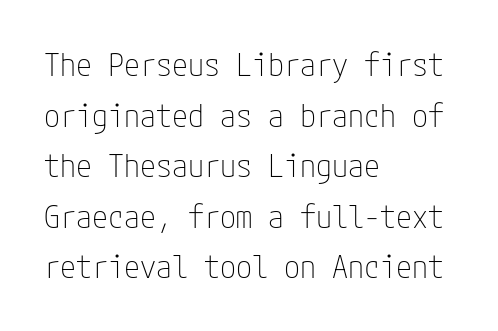
The image shows 32 px thin, condensed sans-serif type, upright; set left-aligned, normal line spacing (1.58x), normal letter spacing, not underlined; low stroke contrast and a medium x-height.
